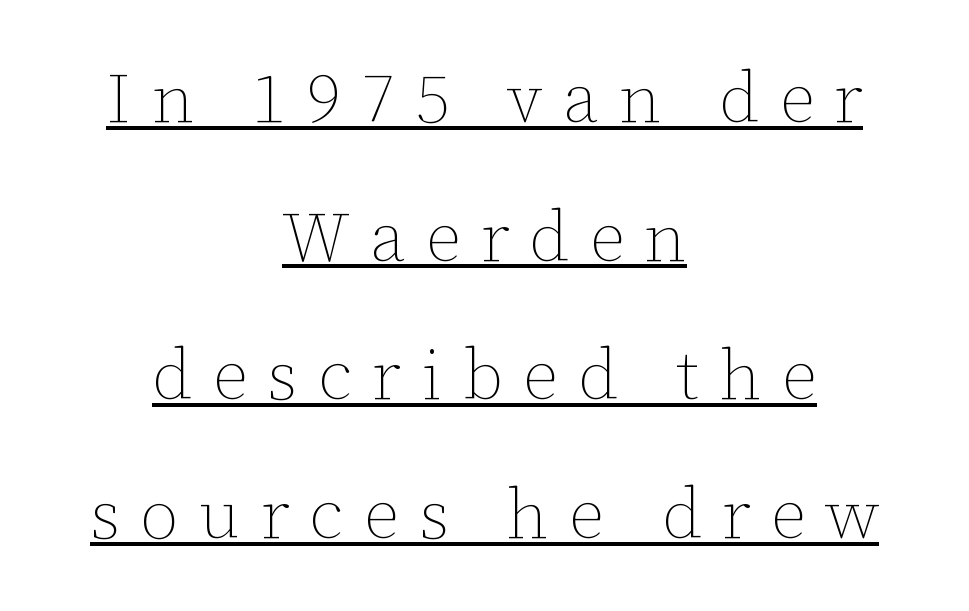
The image shows 70 px thin type, upright; set centered, loose line spacing (1.98x), unusually wide letter spacing (+0.29 em), underlined; low stroke contrast and a medium x-height.
